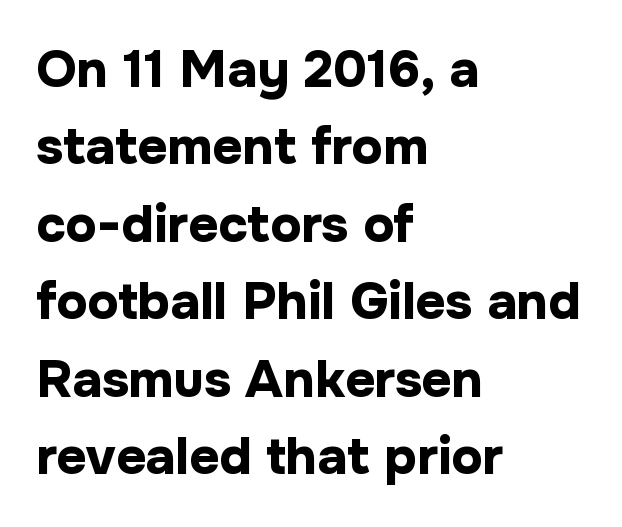
The image shows 52 px bold sans-serif type, upright; set left-aligned, normal line spacing (1.49x), normal letter spacing, not underlined; low stroke contrast and a medium x-height.
